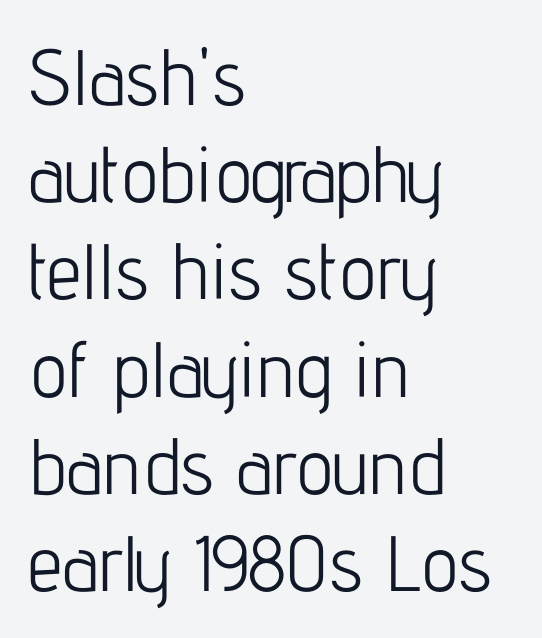
Q: Is the text bold? A: No.
Q: Is the text italic (slanted)? A: No, it is upright.
Q: Is the typeface a serif or a sans-serif typeface? A: Sans-serif.
Q: Is the text underlined? A: No.
Q: How is the paragraph aligned? A: Left-aligned.
Q: Is the spacing between letters normal or unusually wide? A: Normal.
Q: Width (condensed, normal, or wide)? A: Condensed.
Q: Stroke contrast? A: Low.
Q: x-height? A: Medium.
Q: Monospaced? A: No.
